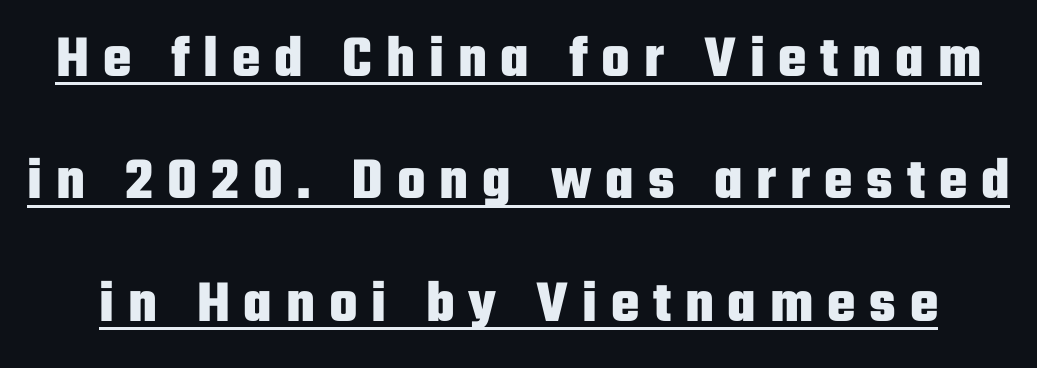
{"serif": "no", "italic": "no", "bold": "yes", "weight": "heavy", "width": "condensed", "stroke_contrast": "low", "x_height": "medium", "monospaced": "no", "underline": "yes", "line_spacing": "loose", "line_spacing_ratio": 2.04, "letter_spacing": "wide", "letter_spacing_em": 0.23, "glyph_px": 60}
